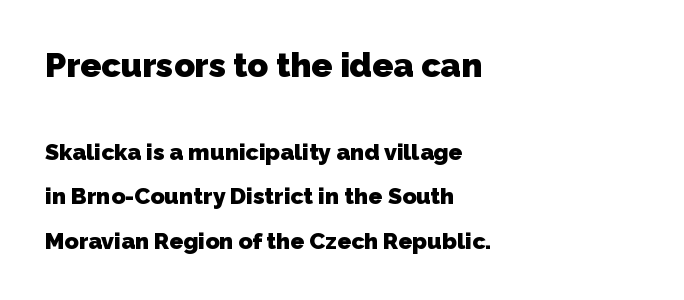
Q: Is the text bold? A: Yes.
Q: Is the typeface a serif or a sans-serif typeface? A: Sans-serif.
Q: Is the text underlined? A: No.
Q: How is the paragraph aligned? A: Left-aligned.
Q: Is the spacing between letters normal or unusually wide? A: Normal.
Q: Is the spacing between lines tight, normal or loose? A: Loose.
Q: Which block of text is set in a larger size, the first (top) or the second (bottom)? A: The first (top) one.
Q: Width (condensed, normal, or wide)? A: Normal.
Q: Stroke contrast? A: Low.
Q: x-height? A: Medium.
Q: Monospaced? A: No.
